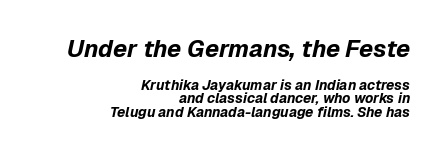
Q: Is the text bold? A: Yes.
Q: Is the text italic (slanted)? A: Yes, it leans right by about 12 degrees.
Q: Is the text underlined? A: No.
Q: How is the paragraph aligned? A: Right-aligned.
Q: Is the spacing between letters normal or unusually wide? A: Normal.
Q: Is the spacing between lines tight, normal or loose? A: Tight.
Q: Which block of text is set in a larger size, the first (top) or the second (bottom)? A: The first (top) one.
